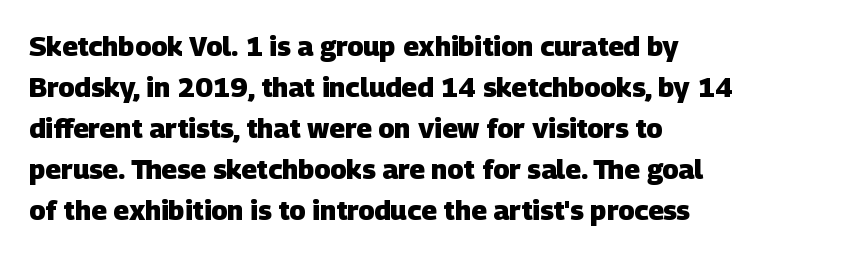
Q: Is the text bold? A: Yes.
Q: Is the text underlined? A: No.
Q: How is the paragraph aligned? A: Left-aligned.
Q: Is the spacing between letters normal or unusually wide? A: Normal.
Q: Is the spacing between lines tight, normal or loose? A: Normal.
